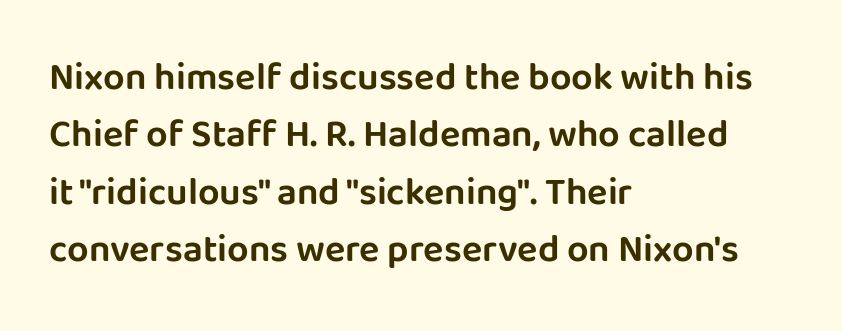
{"serif": "no", "italic": "no", "width": "normal", "stroke_contrast": "low", "x_height": "large", "monospaced": "no", "underline": "no", "align": "left", "line_spacing": "normal", "line_spacing_ratio": 1.51, "letter_spacing": "normal", "letter_spacing_em": 0.0, "glyph_px": 38}
